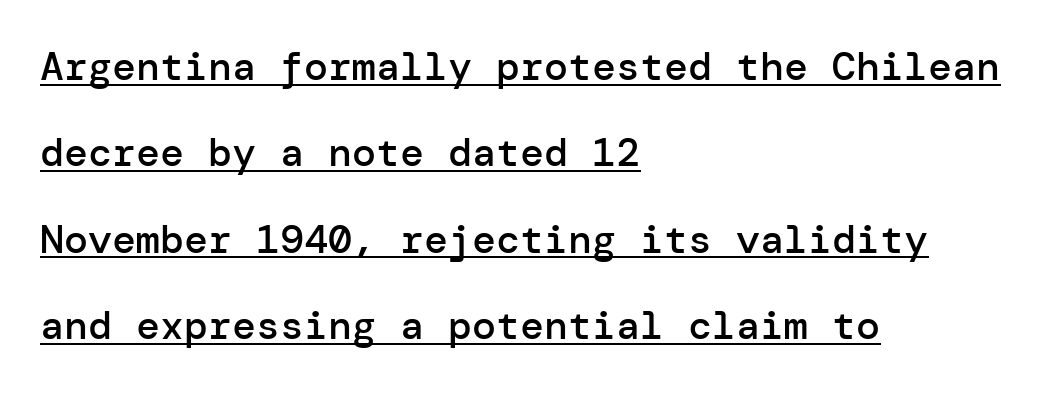
Q: Is the text bold? A: Semi-bold.
Q: Is the text italic (slanted)? A: No, it is upright.
Q: Is the typeface a serif or a sans-serif typeface? A: Sans-serif.
Q: Is the text underlined? A: Yes.
Q: How is the paragraph aligned? A: Left-aligned.
Q: Is the spacing between letters normal or unusually wide? A: Normal.
Q: Is the spacing between lines tight, normal or loose? A: Loose.
Q: Width (condensed, normal, or wide)? A: Normal.
Q: Stroke contrast? A: Low.
Q: x-height? A: Medium.
